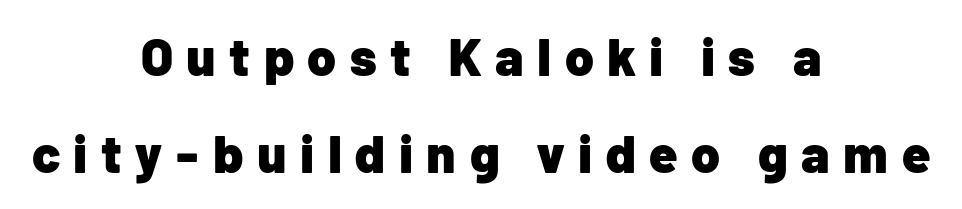
{"serif": "no", "italic": "no", "bold": "yes", "weight": "heavy", "width": "normal", "stroke_contrast": "low", "x_height": "medium", "monospaced": "no", "underline": "no", "align": "center", "line_spacing_ratio": 1.87, "letter_spacing": "wide", "letter_spacing_em": 0.26, "glyph_px": 52}
